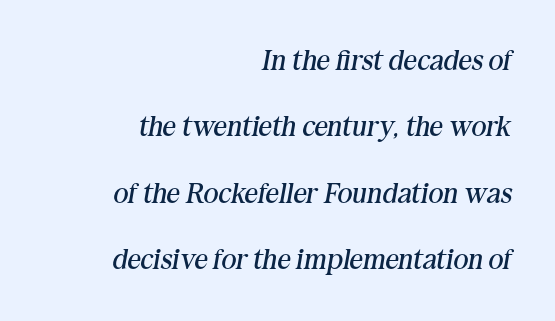
Visually the block forms a straight wall on the right and a jagged coastline on the left. The whole block is typeset with a tilt. Character widths vary here, with narrow letters taking less room than wide ones. There is no visible air inserted between adjacent glyphs. The letters carry serifs — small finishing strokes at the ends of their stems. Check under the words: just untouched page.
